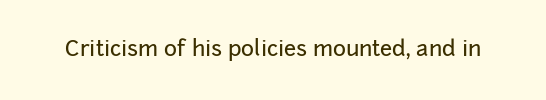
{"italic": "no", "underline": "no", "letter_spacing": "normal", "letter_spacing_em": 0.0, "glyph_px": 22}
